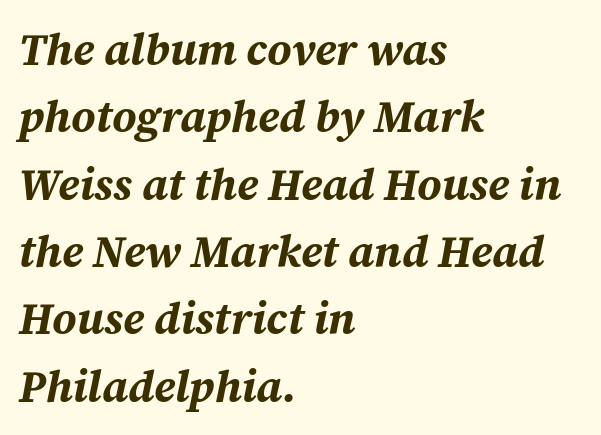
{"italic": "yes", "lean": "right", "slant_degrees": 12, "bold": "yes", "weight": "bold", "width": "normal", "stroke_contrast": "medium", "x_height": "medium", "monospaced": "no", "underline": "no", "align": "left", "line_spacing": "normal", "line_spacing_ratio": 1.53, "letter_spacing": "normal", "letter_spacing_em": 0.0, "glyph_px": 44}
